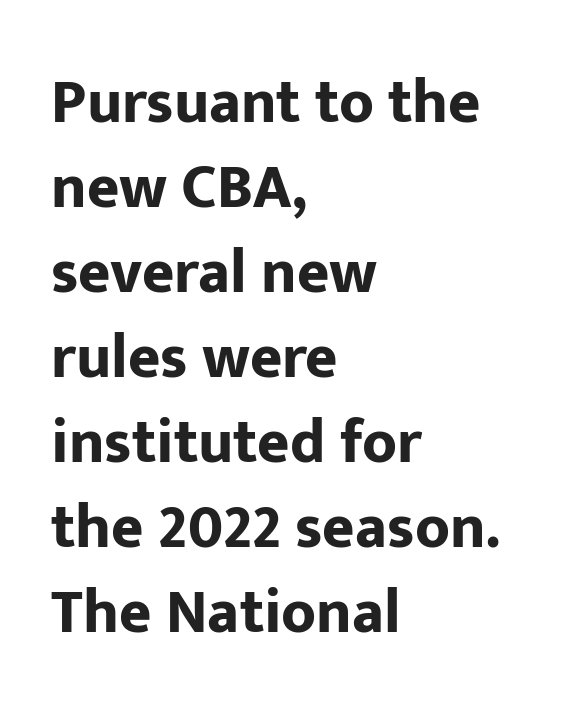
{"serif": "no", "italic": "no", "bold": "yes", "weight": "bold", "width": "normal", "stroke_contrast": "low", "x_height": "medium", "monospaced": "no", "underline": "no", "align": "left", "line_spacing": "normal", "line_spacing_ratio": 1.37, "letter_spacing": "normal", "letter_spacing_em": 0.0, "glyph_px": 62}
